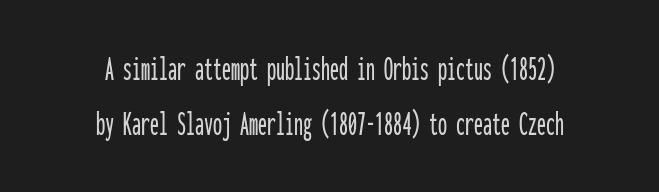
{"serif": "no", "italic": "no", "width": "condensed", "stroke_contrast": "low", "x_height": "medium", "monospaced": "yes", "underline": "no", "align": "center", "line_spacing": "normal", "line_spacing_ratio": 1.53, "letter_spacing": "normal", "letter_spacing_em": 0.0, "glyph_px": 36}
